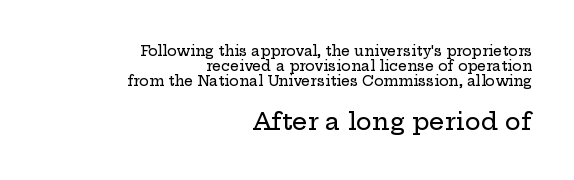
{"italic": "no", "underline": "no", "align": "right", "line_spacing": "tight", "line_spacing_ratio": 1.07, "letter_spacing": "normal", "letter_spacing_em": 0.0, "larger_block": "second", "size_ratio": 1.71, "glyph_px": 24}
